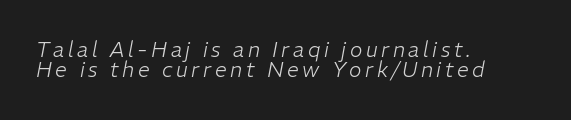
The image shows 21 px text type, italic (leaning right); set left-aligned, tight line spacing (0.96x), not underlined.
